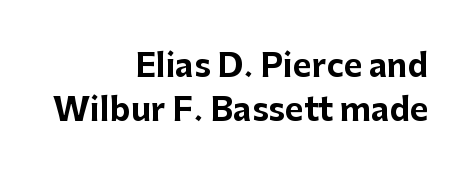
The rendering uses a moderate line-height, typical for paragraphs. A typesetter would call this proportional, since set widths differ per character. A full-strength bold gives these letters their thick strokes. Descenders are the only things crossing below the line. The characters display no serif detailing; their extremities are plain. Honestly, the letter spacing is just normal — you wouldn't notice it.
